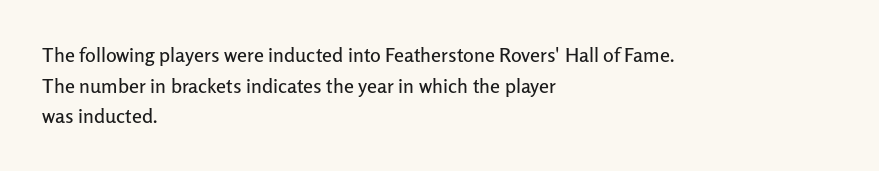
Q: Is the text italic (slanted)? A: No, it is upright.
Q: Is the text underlined? A: No.
Q: How is the paragraph aligned? A: Left-aligned.
Q: Is the spacing between letters normal or unusually wide? A: Normal.
Q: Is the spacing between lines tight, normal or loose? A: Normal.
